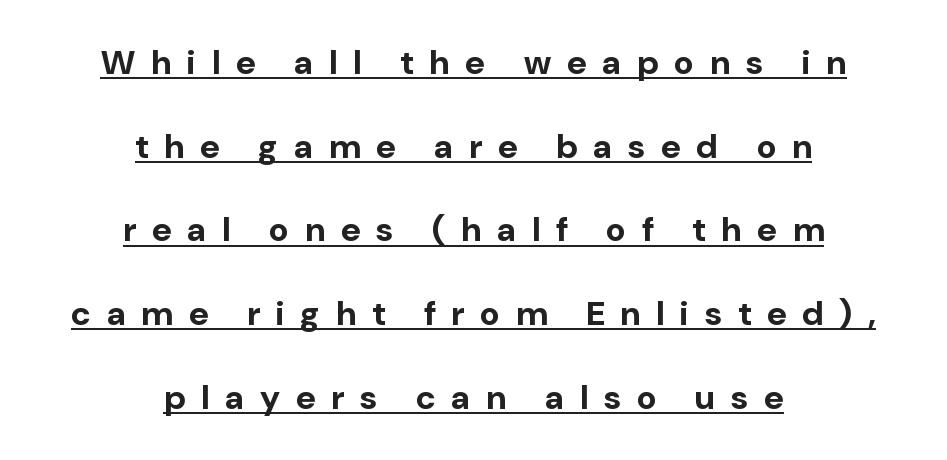
Note: no serifs on the glyphs. The typography opts for an upright posture over an oblique one. Underlined type. A typesetter would call this proportional, since set widths differ per character. As a designer I'd log this as weight 700, bold. Look at the tracking — it's clearly loosened, letters drifting apart.
